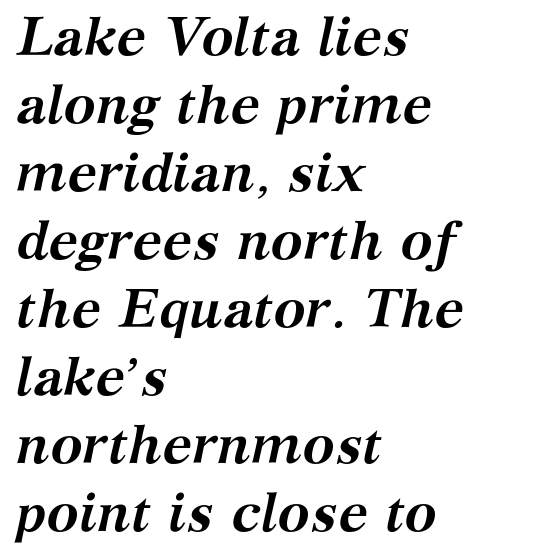
Q: Is the text bold? A: Yes.
Q: Is the text italic (slanted)? A: Yes, it leans right by about 12 degrees.
Q: Is the typeface a serif or a sans-serif typeface? A: Serif.
Q: Is the text underlined? A: No.
Q: How is the paragraph aligned? A: Left-aligned.
Q: Is the spacing between letters normal or unusually wide? A: Normal.
Q: Is the spacing between lines tight, normal or loose? A: Normal.
Q: Width (condensed, normal, or wide)? A: Normal.
Q: Stroke contrast? A: Medium.
Q: x-height? A: Medium.
Q: Monospaced? A: No.
